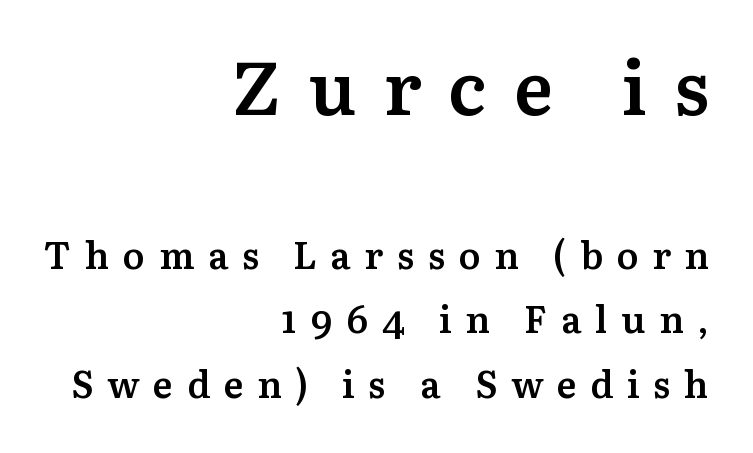
Q: Is the text bold? A: Semi-bold.
Q: Is the text italic (slanted)? A: No, it is upright.
Q: Is the typeface a serif or a sans-serif typeface? A: Serif.
Q: Is the text underlined? A: No.
Q: How is the paragraph aligned? A: Right-aligned.
Q: Is the spacing between letters normal or unusually wide? A: Unusually wide.
Q: Which block of text is set in a larger size, the first (top) or the second (bottom)? A: The first (top) one.
Q: Width (condensed, normal, or wide)? A: Normal.
Q: Stroke contrast? A: Medium.
Q: x-height? A: Medium.
Q: Monospaced? A: No.
